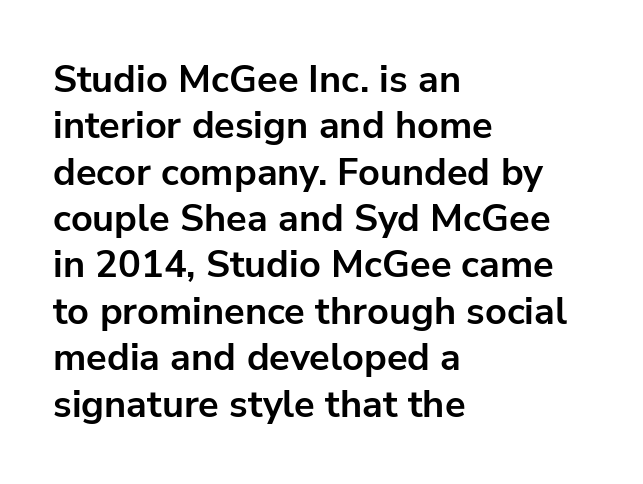
The image shows 38 px bold sans-serif type, upright; set left-aligned, line spacing 1.22x, normal letter spacing, not underlined; low stroke contrast and a medium x-height.
